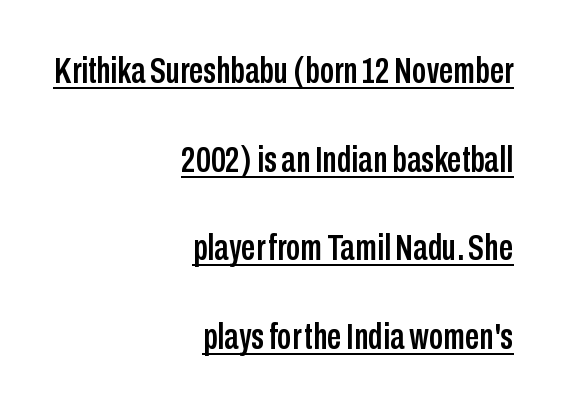
{"serif": "no", "italic": "no", "width": "condensed", "stroke_contrast": "low", "x_height": "medium", "monospaced": "no", "underline": "yes", "align": "right", "line_spacing": "loose", "line_spacing_ratio": 2.46, "letter_spacing": "normal", "letter_spacing_em": 0.0, "glyph_px": 36}
